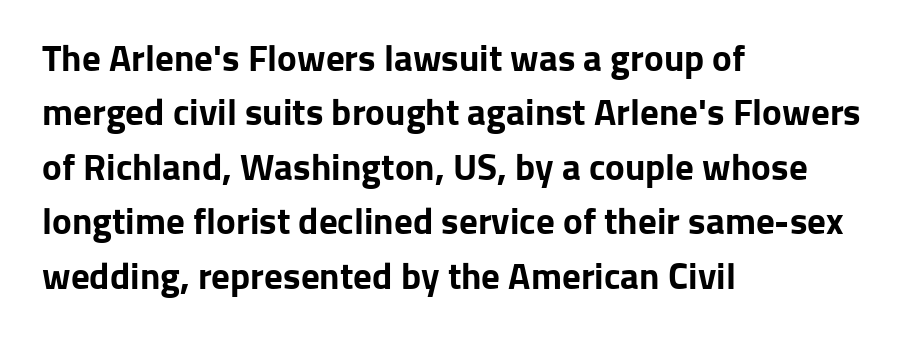
{"serif": "no", "italic": "no", "bold": "yes", "weight": "bold", "width": "normal", "stroke_contrast": "low", "x_height": "medium", "monospaced": "no", "underline": "no", "align": "left", "line_spacing": "normal", "line_spacing_ratio": 1.47, "letter_spacing": "normal", "letter_spacing_em": 0.0, "glyph_px": 37}
